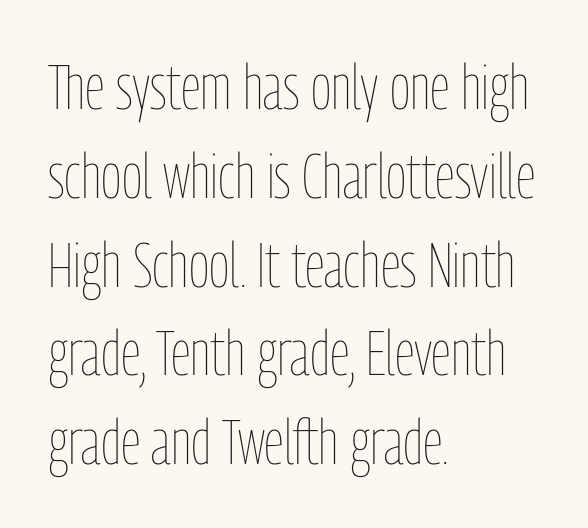
Each stroke keeps to a modest, everyday thickness or less. Underlining? Definitely not there. The ragged edge is on the right, which tells us the setting is flush left. Is this a fixed-width face? No — the glyphs have proportional, varying widths. Students, note that the glyphs here touch the page at normal intervals.
